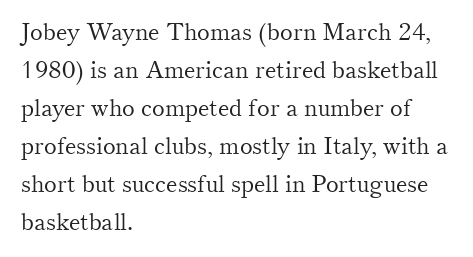
Caption: standard tracking, unaltered. How would I describe the line gaps? Plain and ordinary. Notice how the stems are strictly vertical — no italics here. The typeface has the unassuming heft of standard copy or less. The lines are quadded left.
